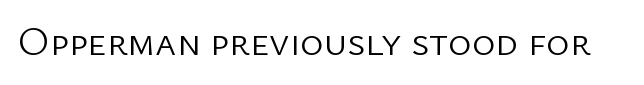
{"serif": "no", "italic": "no", "bold": "no", "weight": "light", "width": "normal", "stroke_contrast": "low", "x_height": "medium", "monospaced": "no", "underline": "no", "letter_spacing": "normal", "letter_spacing_em": 0.0, "glyph_px": 40}
